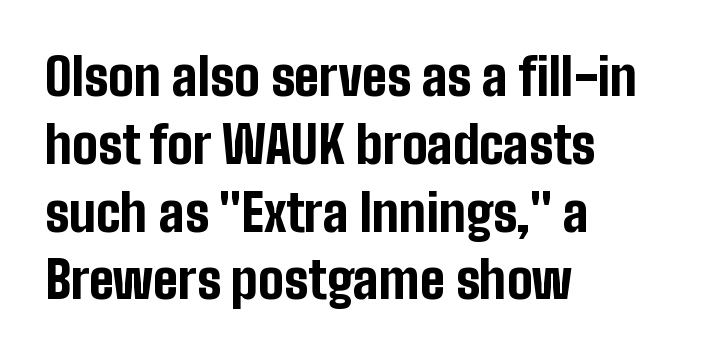
{"serif": "no", "italic": "no", "bold": "yes", "weight": "bold", "width": "condensed", "stroke_contrast": "low", "x_height": "medium", "monospaced": "no", "underline": "no", "align": "left", "line_spacing": "normal", "line_spacing_ratio": 1.33, "letter_spacing": "normal", "letter_spacing_em": 0.0, "glyph_px": 51}
